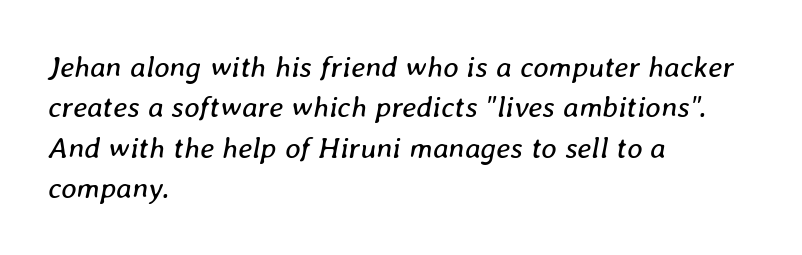
The image shows 30 px regular-weight type, italic (leaning right); set left-aligned, normal line spacing (1.35x), normal letter spacing, not underlined; low stroke contrast and a medium x-height.
